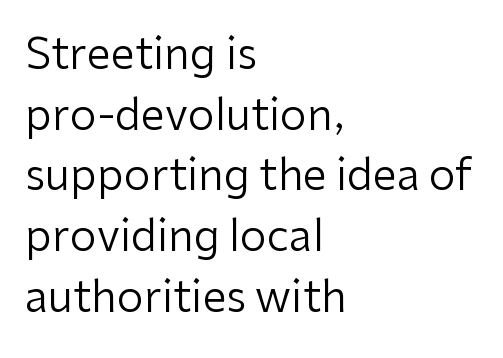
{"serif": "no", "italic": "no", "bold": "no", "weight": "regular", "width": "normal", "stroke_contrast": "low", "x_height": "medium", "monospaced": "no", "underline": "no", "align": "left", "line_spacing": "normal", "line_spacing_ratio": 1.41, "letter_spacing": "normal", "letter_spacing_em": 0.0, "glyph_px": 43}
